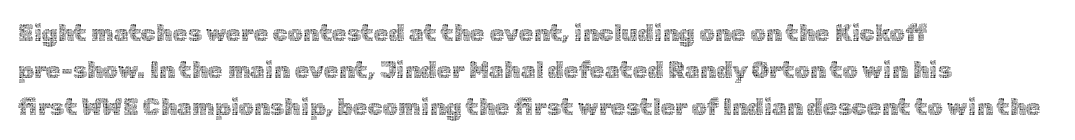
Ordinary non-slanted type is in use. This sample uses plain, unmodified letter spacing. Has an underline been added? It has not. The designer left line spacing at the default. The cut favours lightness, reaching ordinary text weight at its darkest. Layout note: lines flush left.
